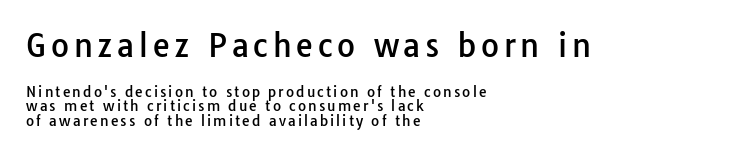
{"serif": "no", "italic": "no", "width": "normal", "stroke_contrast": "low", "x_height": "medium", "monospaced": "no", "underline": "no", "align": "left", "line_spacing": "tight", "line_spacing_ratio": 1.03, "larger_block": "first", "size_ratio": 2.21, "glyph_px": 31}
